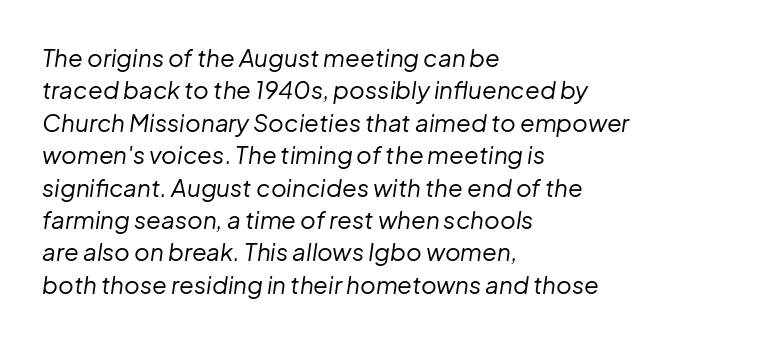
The image shows 24 px text type, italic (leaning right); set left-aligned, normal line spacing (1.35x), normal letter spacing, not underlined.
